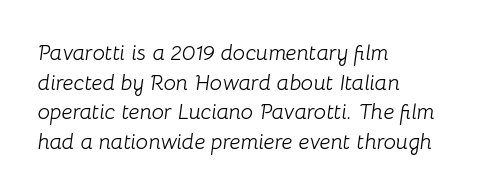
The image shows 22 px text type, italic (leaning right); set left-aligned, normal line spacing (1.35x), normal letter spacing, not underlined.
